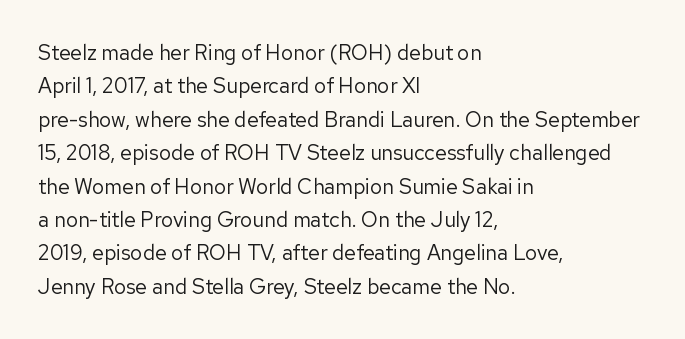
Q: Is the text bold? A: No.
Q: Is the text italic (slanted)? A: No, it is upright.
Q: Is the text underlined? A: No.
Q: How is the paragraph aligned? A: Left-aligned.
Q: Is the spacing between letters normal or unusually wide? A: Normal.
Q: Is the spacing between lines tight, normal or loose? A: Normal.
